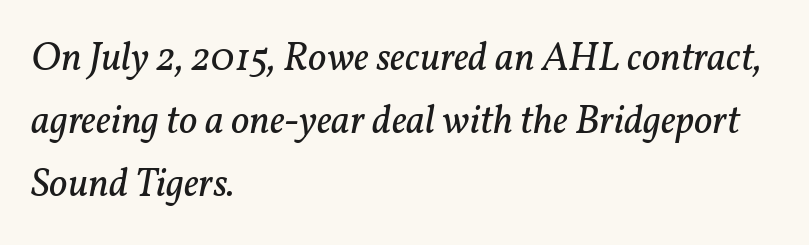
The image shows 40 px regular-weight serif type, italic (leaning right); set left-aligned, normal line spacing (1.57x), normal letter spacing, not underlined; low stroke contrast and a medium x-height.
